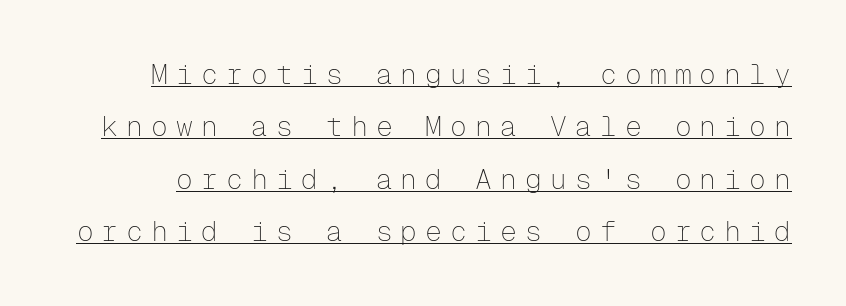
The image shows 28 px thin sans-serif type, upright, monospaced; set line spacing 1.87x, unusually wide letter spacing (+0.29 em), underlined; low stroke contrast and a medium x-height.
